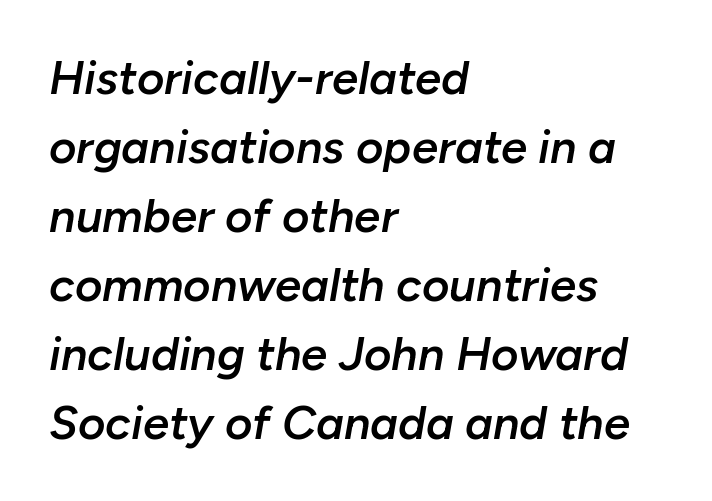
The image shows 47 px semibold type, italic (leaning right); set left-aligned, normal line spacing (1.47x), normal letter spacing, not underlined; low stroke contrast and a medium x-height.
